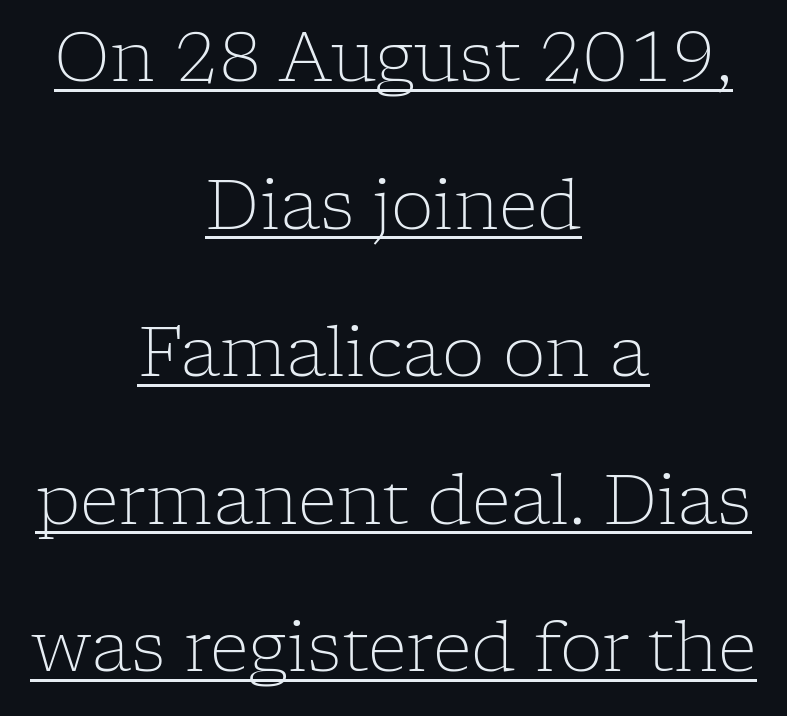
Q: Is the text bold? A: No.
Q: Is the text italic (slanted)? A: No, it is upright.
Q: Is the typeface a serif or a sans-serif typeface? A: Serif.
Q: Is the text underlined? A: Yes.
Q: How is the paragraph aligned? A: Centered.
Q: Is the spacing between letters normal or unusually wide? A: Normal.
Q: Is the spacing between lines tight, normal or loose? A: Loose.
Q: Width (condensed, normal, or wide)? A: Normal.
Q: Stroke contrast? A: Low.
Q: x-height? A: Medium.
Q: Monospaced? A: No.
